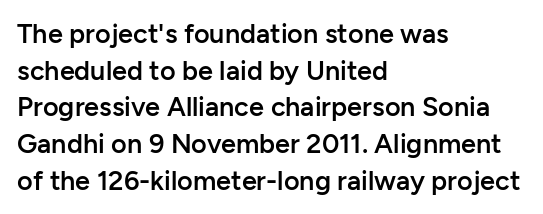
Successive baselines arrive at the customary interval. Nothing unusual about the tracking: characters are spaced as the font intends. Clear beneath every line of the passage. The lettering stays uniformly vertical, giving the passage a roman look. A somewhat darkened texture: the type is semibold rather than bold. Left-aligned paragraph, ragged on the right.
